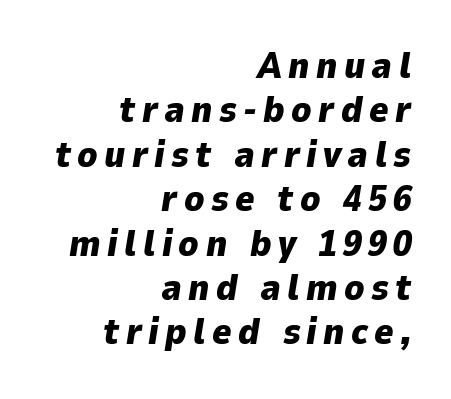
Q: Is the text bold? A: Yes.
Q: Is the text italic (slanted)? A: Yes, it leans right by about 9 degrees.
Q: Is the text underlined? A: No.
Q: How is the paragraph aligned? A: Right-aligned.
Q: Width (condensed, normal, or wide)? A: Normal.
Q: Stroke contrast? A: Low.
Q: x-height? A: Medium.
Q: Monospaced? A: No.
